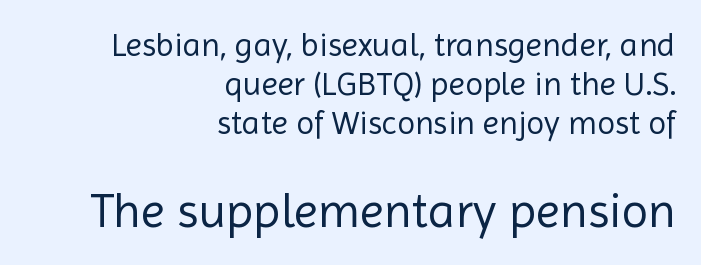
{"serif": "no", "italic": "no", "bold": "no", "weight": "regular", "width": "normal", "x_height": "medium", "monospaced": "no", "underline": "no", "align": "right", "line_spacing_ratio": 1.18, "letter_spacing": "normal", "letter_spacing_em": 0.0, "larger_block": "second", "size_ratio": 1.48, "glyph_px": 49}
